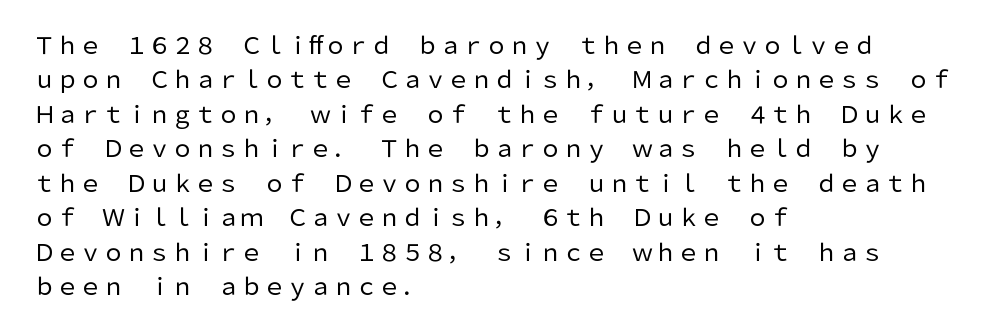
The image shows 23 px text type, upright; set left-aligned, normal line spacing (1.5x), normal letter spacing, not underlined.
